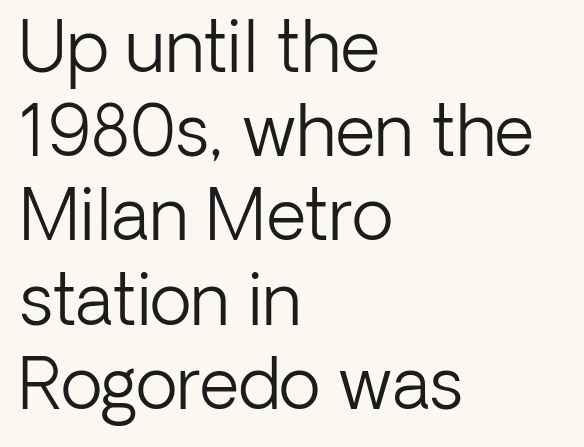
What kind of face is this? One without serifs — a sans. Think of a printed novel: that variable character pitch is what you see here. The line texture is even and compact thanks to regular tracking. Visually the block forms a straight wall on the left and a jagged coastline on the right. Designer's note — italics off, roman on.
